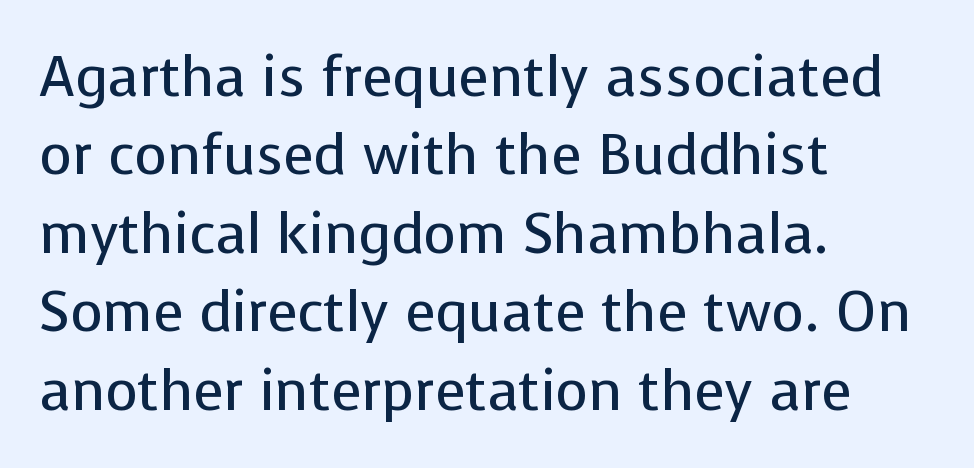
Q: Is the text bold? A: No.
Q: Is the text italic (slanted)? A: No, it is upright.
Q: Is the typeface a serif or a sans-serif typeface? A: Sans-serif.
Q: Is the text underlined? A: No.
Q: How is the paragraph aligned? A: Left-aligned.
Q: Is the spacing between letters normal or unusually wide? A: Normal.
Q: Is the spacing between lines tight, normal or loose? A: Normal.
Q: Width (condensed, normal, or wide)? A: Normal.
Q: Stroke contrast? A: Low.
Q: x-height? A: Medium.
Q: Monospaced? A: No.
